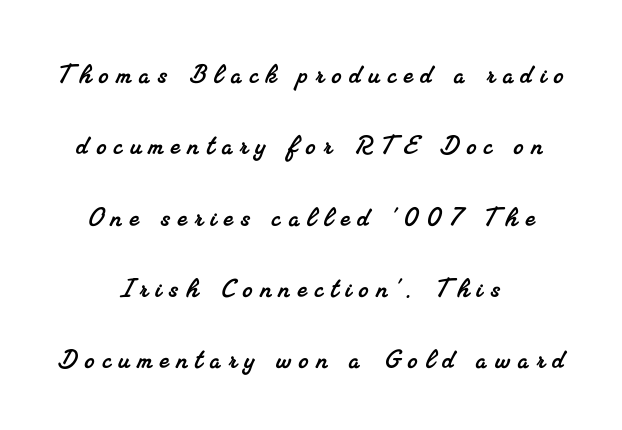
Q: Is the typeface a serif or a sans-serif typeface? A: Serif.
Q: Is the text underlined? A: No.
Q: How is the paragraph aligned? A: Centered.
Q: Is the spacing between letters normal or unusually wide? A: Unusually wide.
Q: Is the spacing between lines tight, normal or loose? A: Loose.
Q: Width (condensed, normal, or wide)? A: Normal.
Q: Stroke contrast? A: Medium.
Q: x-height? A: Small.
Q: Monospaced? A: No.
